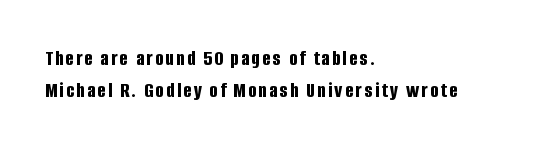
Honestly, the row spacing looks completely unremarkable. Each row of text sits above clean, open space. You'd pick this weight for a headline — it's a proper bold. The typography opts for an upright posture over an oblique one.
